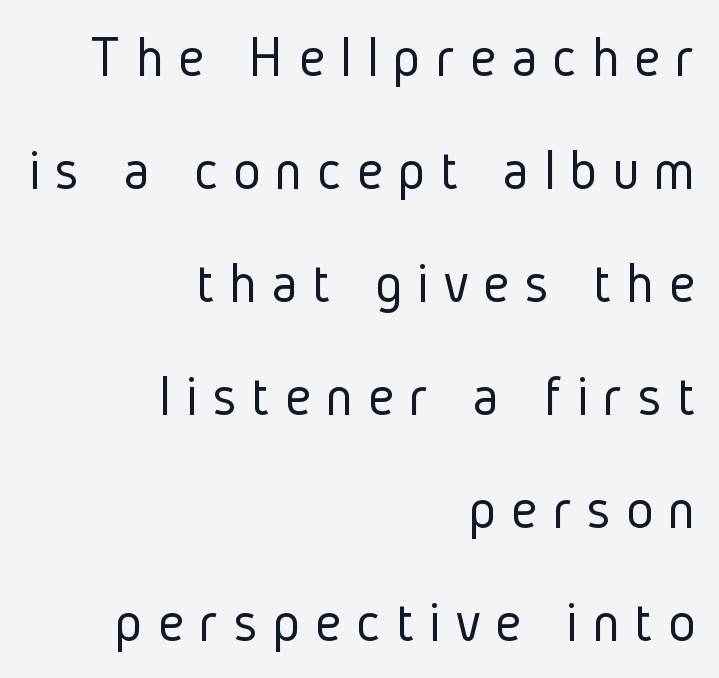
Q: Is the text bold? A: No.
Q: Is the text italic (slanted)? A: No, it is upright.
Q: Is the typeface a serif or a sans-serif typeface? A: Sans-serif.
Q: Is the text underlined? A: No.
Q: How is the paragraph aligned? A: Right-aligned.
Q: Is the spacing between letters normal or unusually wide? A: Unusually wide.
Q: Is the spacing between lines tight, normal or loose? A: Loose.
Q: Width (condensed, normal, or wide)? A: Condensed.
Q: Stroke contrast? A: Low.
Q: x-height? A: Medium.
Q: Monospaced? A: No.
